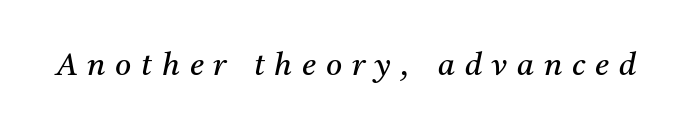
This is serif lettering, the kind often seen in printed books. A typesetter would mark this as italic. Tracking value appears strongly positive — letters spread wide. On a weight scale, this lands at 450 or below.
